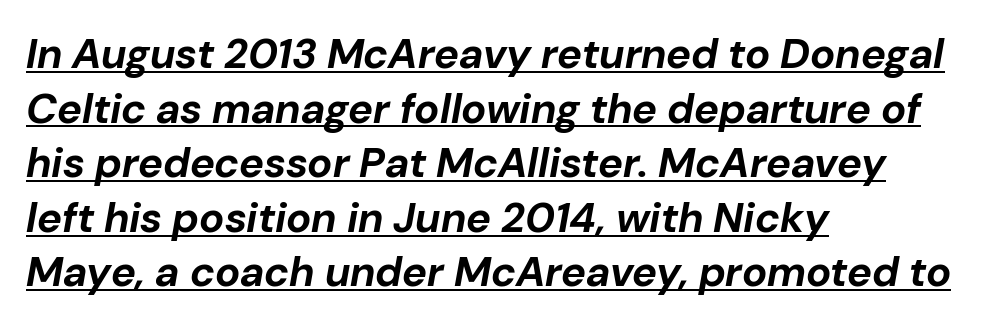
Q: Is the text bold? A: Yes.
Q: Is the text italic (slanted)? A: Yes, it leans right by about 10 degrees.
Q: Is the text underlined? A: Yes.
Q: How is the paragraph aligned? A: Left-aligned.
Q: Is the spacing between letters normal or unusually wide? A: Normal.
Q: Is the spacing between lines tight, normal or loose? A: Normal.
Q: Width (condensed, normal, or wide)? A: Normal.
Q: Stroke contrast? A: Low.
Q: x-height? A: Medium.
Q: Monospaced? A: No.
